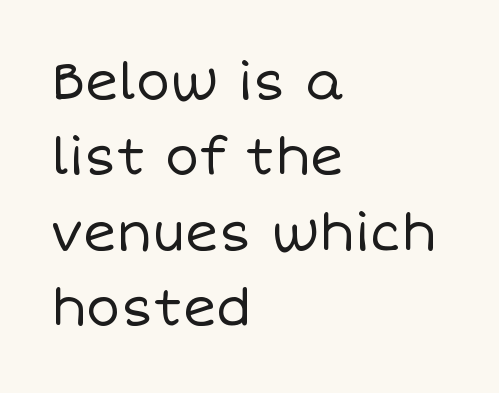
The image shows 51 px regular-weight type, upright; set left-aligned, normal line spacing (1.48x), normal letter spacing, not underlined; low stroke contrast and a large x-height.
